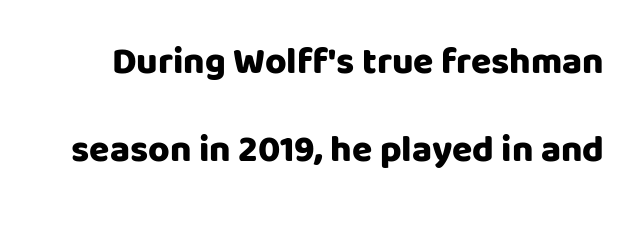
Q: Is the text bold? A: Yes.
Q: Is the text italic (slanted)? A: No, it is upright.
Q: Is the typeface a serif or a sans-serif typeface? A: Sans-serif.
Q: Is the text underlined? A: No.
Q: Is the spacing between letters normal or unusually wide? A: Normal.
Q: Is the spacing between lines tight, normal or loose? A: Loose.
Q: Width (condensed, normal, or wide)? A: Normal.
Q: Stroke contrast? A: Low.
Q: x-height? A: Large.
Q: Monospaced? A: No.
